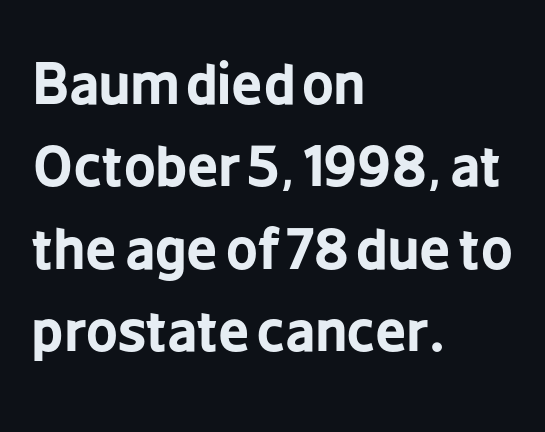
This is heavy type, rendered in bold. Just letters on the line, the space beneath them empty. Interline gaps are of average width in this sample. A typesetter would mark this as roman, not italic.
